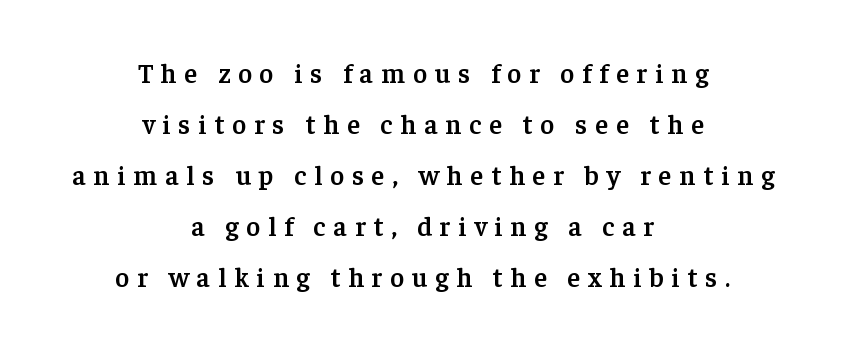
Q: Is the text bold? A: Semi-bold.
Q: Is the text italic (slanted)? A: No, it is upright.
Q: Is the text underlined? A: No.
Q: How is the paragraph aligned? A: Centered.
Q: Is the spacing between letters normal or unusually wide? A: Unusually wide.
